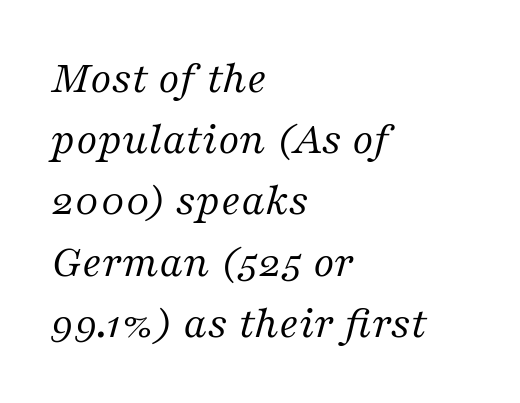
Summary of weight: not heavy and not bold. Classification — serif. It's the slanting kind of type. Varying glyph widths throughout — classic text-font behaviour. Is the letter spacing exaggerated? No — it looks like the ordinary default.
